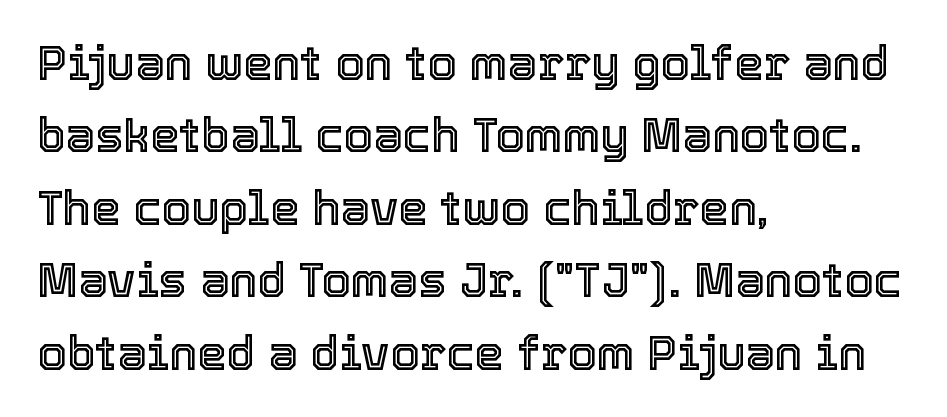
The typography opts for an upright posture over an oblique one. Students, observe: this is what conventionally led text looks like. The baseline area is clear. A typesetter would call this proportional, since set widths differ per character. Reading down the block, your eye returns to a fixed left position each line. Each word holds together tightly as a unit, with standard inter-letter gaps.
